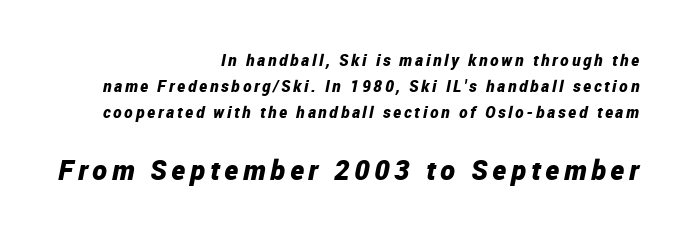
The image shows 28 px bold, condensed type, italic (leaning right); set right-aligned, normal line spacing (1.64x), not underlined; the second (bottom) block is 1.75x larger; low stroke contrast and a medium x-height.
